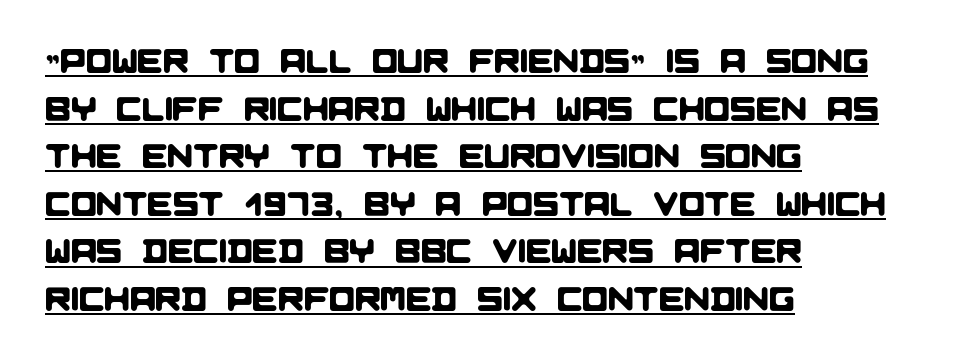
{"serif": "no", "width": "normal", "stroke_contrast": "low", "x_height": "large", "monospaced": "no", "underline": "yes", "align": "left", "line_spacing": "normal", "line_spacing_ratio": 1.4, "letter_spacing": "normal", "letter_spacing_em": 0.0, "glyph_px": 34}
